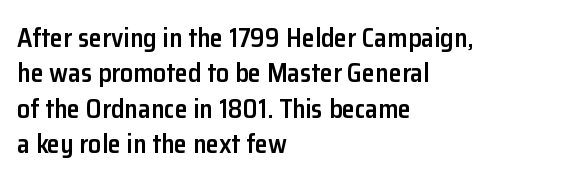
Quick note: underline off. Is the letter spacing exaggerated? No — it looks like the ordinary default. Each new line begins a customary step beneath the previous one. Its strokes are somewhat broadened, the hallmark of semibold type.
